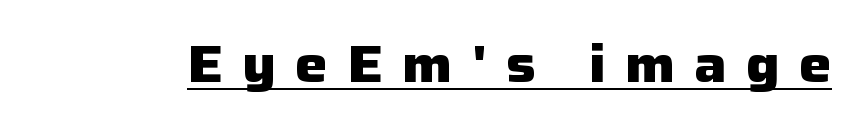
The image shows 51 px heavy sans-serif type, upright; set unusually wide letter spacing (+0.37 em), underlined; low stroke contrast and a medium x-height.
